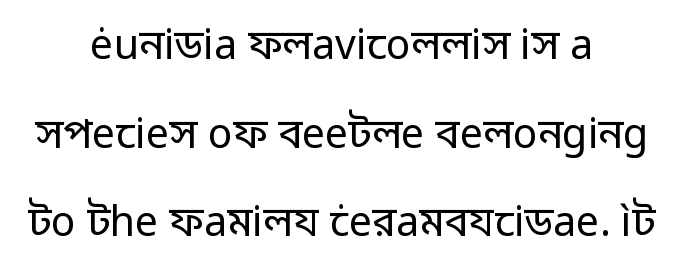
A typesetter would call this leading open, well beyond the default. Bold? No — there's no thickening of the strokes. Bare-footed words on every line. The lines in this sample share a center point and differ in where they start and stop. Default kerning and tracking; the words read as compact shapes. Note the varied advance widths — an 'i' is clearly narrower than an 'm'.
